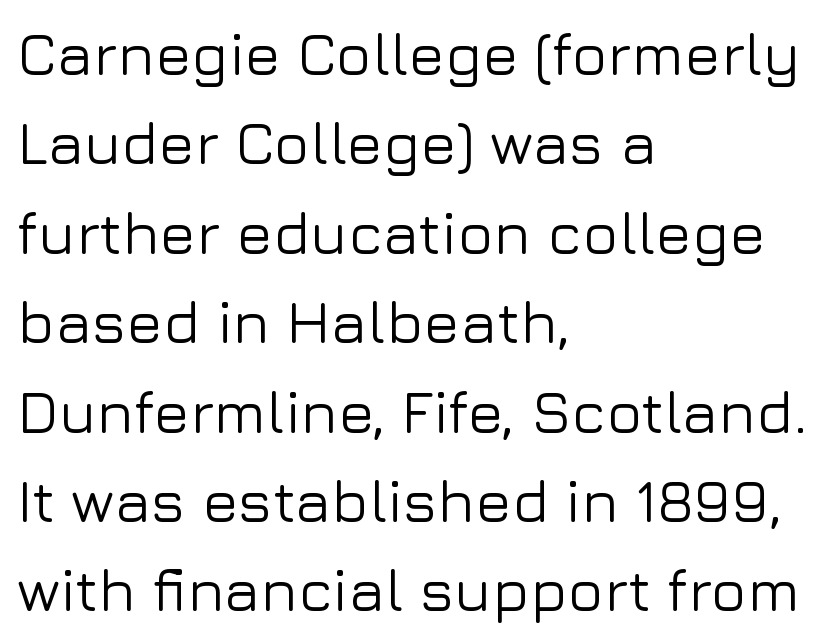
The image shows 60 px sans-serif type, upright; set left-aligned, normal line spacing (1.49x), normal letter spacing, not underlined; low stroke contrast and a medium x-height.
